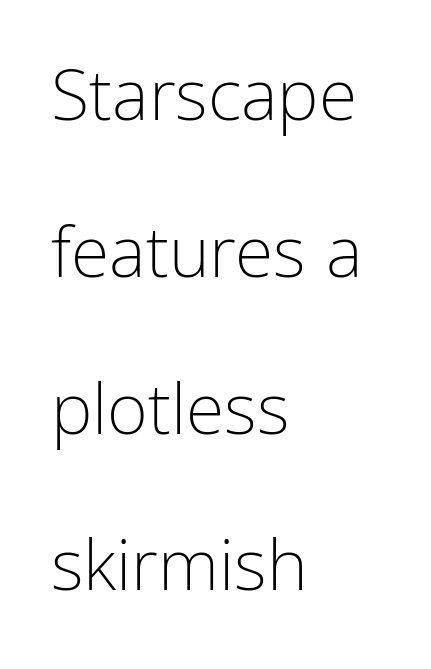
Q: Is the text bold? A: No.
Q: Is the text italic (slanted)? A: No, it is upright.
Q: Is the typeface a serif or a sans-serif typeface? A: Sans-serif.
Q: Is the text underlined? A: No.
Q: How is the paragraph aligned? A: Left-aligned.
Q: Is the spacing between letters normal or unusually wide? A: Normal.
Q: Is the spacing between lines tight, normal or loose? A: Loose.
Q: Width (condensed, normal, or wide)? A: Condensed.
Q: Stroke contrast? A: Low.
Q: x-height? A: Medium.
Q: Monospaced? A: No.
